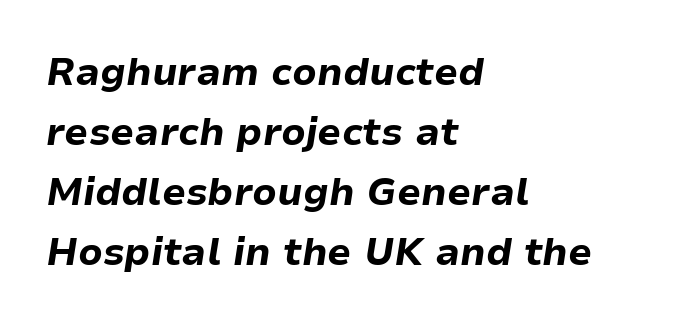
Q: Is the text bold? A: Yes.
Q: Is the text italic (slanted)? A: Yes, it leans right by about 9 degrees.
Q: Is the text underlined? A: No.
Q: How is the paragraph aligned? A: Left-aligned.
Q: Is the spacing between letters normal or unusually wide? A: Normal.
Q: Is the spacing between lines tight, normal or loose? A: Normal.
Q: Width (condensed, normal, or wide)? A: Normal.
Q: Stroke contrast? A: Low.
Q: x-height? A: Medium.
Q: Monospaced? A: No.
